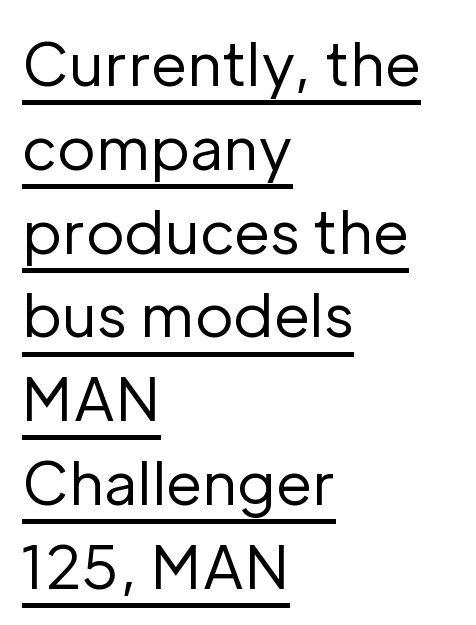
Q: Is the text bold? A: No.
Q: Is the text italic (slanted)? A: No, it is upright.
Q: Is the typeface a serif or a sans-serif typeface? A: Sans-serif.
Q: Is the text underlined? A: Yes.
Q: How is the paragraph aligned? A: Left-aligned.
Q: Is the spacing between letters normal or unusually wide? A: Normal.
Q: Is the spacing between lines tight, normal or loose? A: Normal.
Q: Width (condensed, normal, or wide)? A: Normal.
Q: Stroke contrast? A: Low.
Q: x-height? A: Medium.
Q: Monospaced? A: No.
